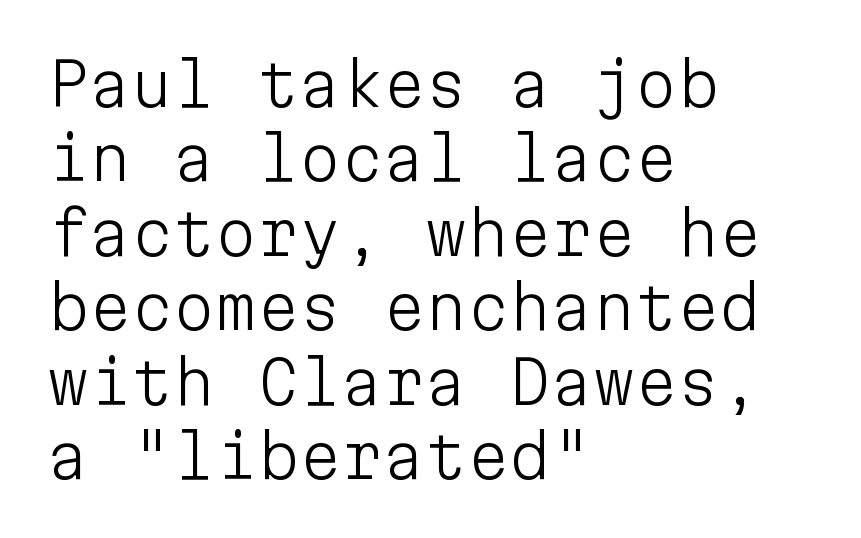
Q: Is the text bold? A: No.
Q: Is the text italic (slanted)? A: No, it is upright.
Q: Is the typeface a serif or a sans-serif typeface? A: Sans-serif.
Q: Is the text underlined? A: No.
Q: How is the paragraph aligned? A: Left-aligned.
Q: Is the spacing between letters normal or unusually wide? A: Normal.
Q: Width (condensed, normal, or wide)? A: Normal.
Q: Stroke contrast? A: Low.
Q: x-height? A: Medium.
Q: Monospaced? A: Yes.
